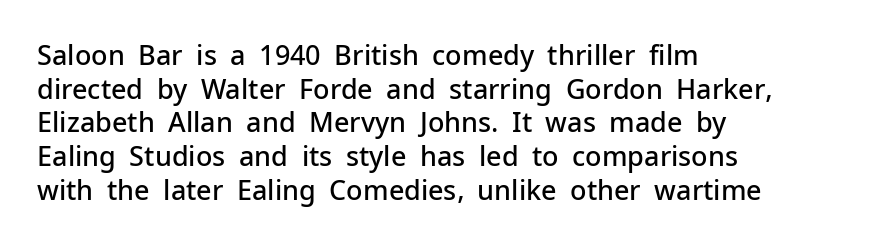
Does the copy run flush right? No — it runs flush left. The passage shown has conventional tracking throughout. Compared with an ordinary text face, these strokes are moderately heavier — a semibold. Unlike italic type, these characters show no tilt at all. No word sits above an underline.
